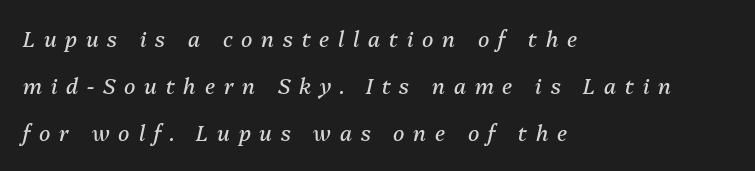
Q: Is the text bold? A: No.
Q: Is the text italic (slanted)? A: Yes, it leans right by about 13 degrees.
Q: Is the text underlined? A: No.
Q: How is the paragraph aligned? A: Left-aligned.
Q: Is the spacing between letters normal or unusually wide? A: Unusually wide.
Q: Is the spacing between lines tight, normal or loose? A: Loose.
